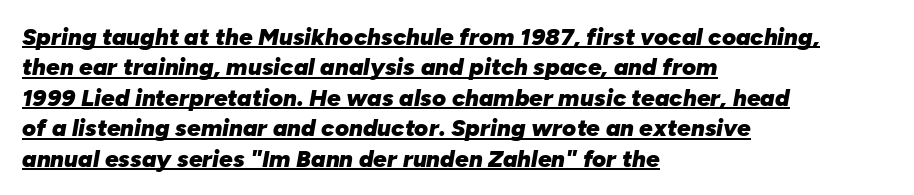
{"italic": "yes", "lean": "right", "slant_degrees": 10, "bold": "yes", "underline": "yes", "align": "left", "line_spacing": "normal", "line_spacing_ratio": 1.27, "letter_spacing": "normal", "letter_spacing_em": 0.0, "glyph_px": 24}
